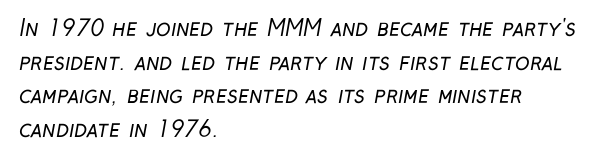
The image shows 22 px text type; set left-aligned, normal line spacing (1.53x), normal letter spacing, not underlined.
